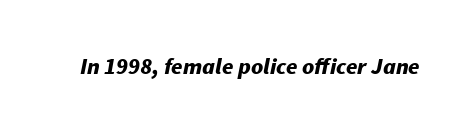
Compared with typical body copy, the letter spacing here is the same. These words are printed bold, with thick strokes throughout. Underlining? Definitely not there. If you drew a line through each stem, it would be angled.
